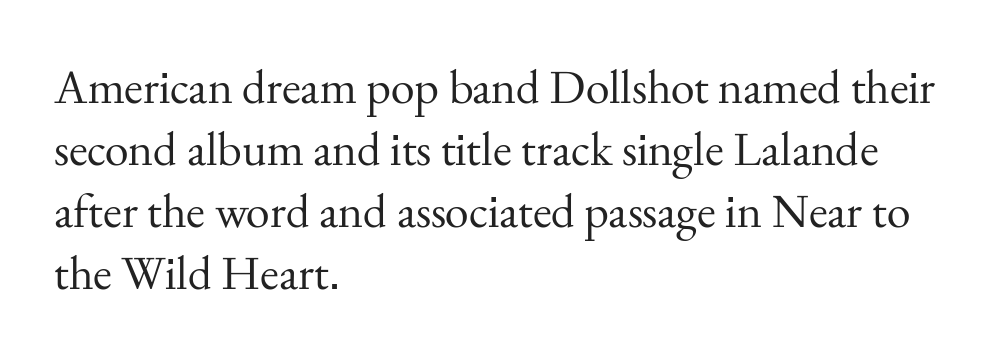
The image shows 48 px regular-weight serif type, upright; set left-aligned, normal line spacing (1.29x), normal letter spacing, not underlined; medium stroke contrast and a small x-height.
